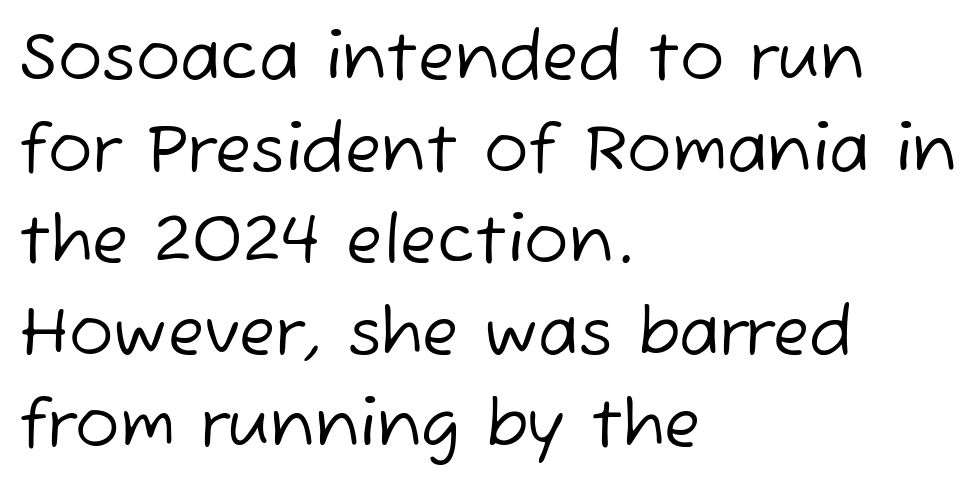
Q: Is the text bold? A: No.
Q: Is the typeface a serif or a sans-serif typeface? A: Sans-serif.
Q: Is the text underlined? A: No.
Q: How is the paragraph aligned? A: Left-aligned.
Q: Is the spacing between letters normal or unusually wide? A: Normal.
Q: Is the spacing between lines tight, normal or loose? A: Normal.
Q: Width (condensed, normal, or wide)? A: Normal.
Q: Stroke contrast? A: Low.
Q: x-height? A: Medium.
Q: Monospaced? A: No.
